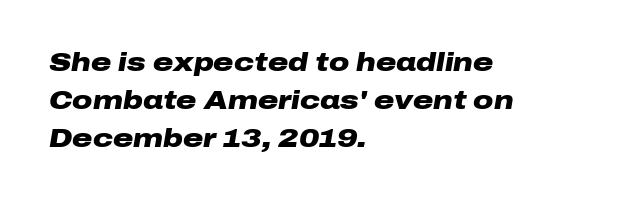
{"italic": "yes", "lean": "right", "slant_degrees": 10, "bold": "yes", "underline": "no", "align": "left", "line_spacing": "normal", "line_spacing_ratio": 1.52, "letter_spacing": "normal", "letter_spacing_em": 0.0, "glyph_px": 25}
